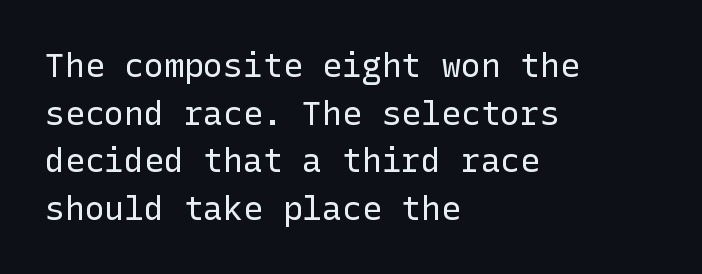
{"serif": "no", "italic": "no", "bold": "no", "weight": "regular", "width": "normal", "stroke_contrast": "low", "x_height": "medium", "underline": "no", "align": "left", "line_spacing": "normal", "line_spacing_ratio": 1.44, "letter_spacing": "normal", "letter_spacing_em": 0.0, "glyph_px": 33}
